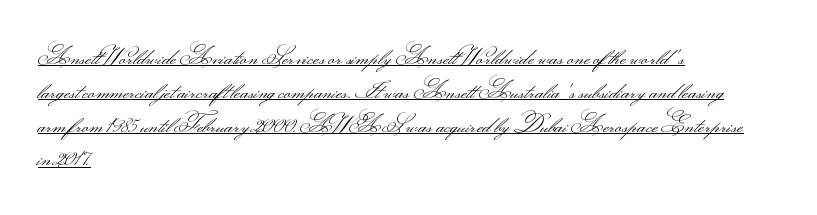
{"bold": "no", "underline": "yes", "align": "left", "line_spacing": "normal", "line_spacing_ratio": 1.47, "letter_spacing": "normal", "letter_spacing_em": 0.0, "glyph_px": 23}
